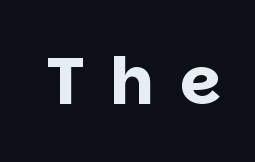
Q: Is the text bold? A: Yes.
Q: Is the text italic (slanted)? A: No, it is upright.
Q: Is the typeface a serif or a sans-serif typeface? A: Sans-serif.
Q: Is the text underlined? A: No.
Q: Is the spacing between letters normal or unusually wide? A: Unusually wide.
Q: Width (condensed, normal, or wide)? A: Normal.
Q: Stroke contrast? A: Low.
Q: x-height? A: Large.
Q: Monospaced? A: No.
